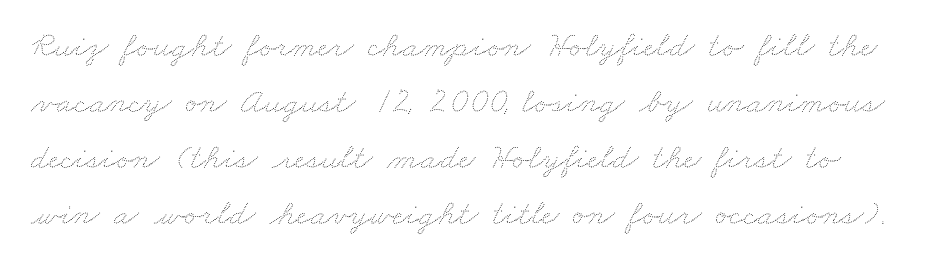
Is this a fixed-width face? No — the glyphs have proportional, varying widths. Think standard paragraph weight, or any step lighter than that. If you measured baseline to baseline, you'd find a middling distance. Compared with typical body copy, the letter spacing here is the same. Descenders are the only things crossing below the line.
